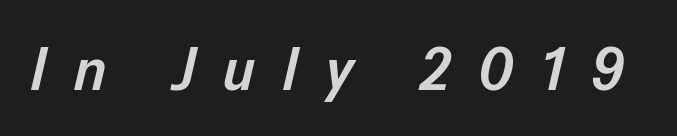
The image shows 60 px semibold type, italic (leaning right); set unusually wide letter spacing (+0.47 em), not underlined; low stroke contrast and a medium x-height.
